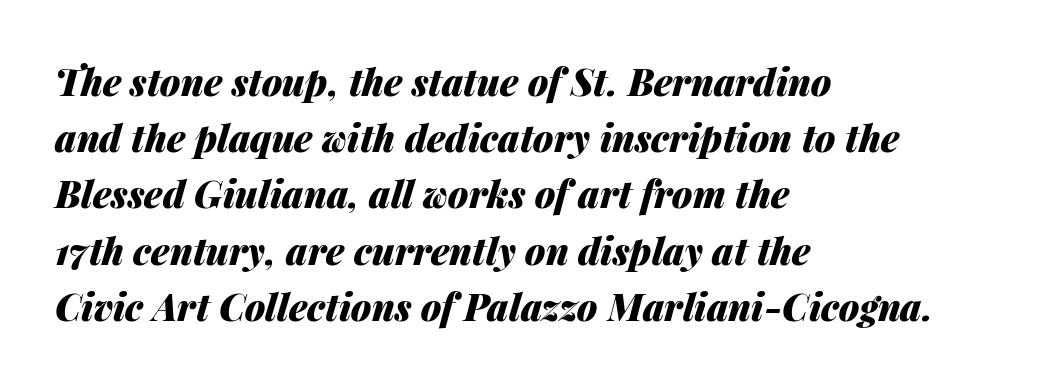
How are the letters spaced? Ordinarily, with no added tracking. Typographic density is high because the face is bold. One glance says typical: line gaps are just what's usual. Reading down the block, your eye returns to a fixed left position each line. Slant detected: the letters are inclined.
